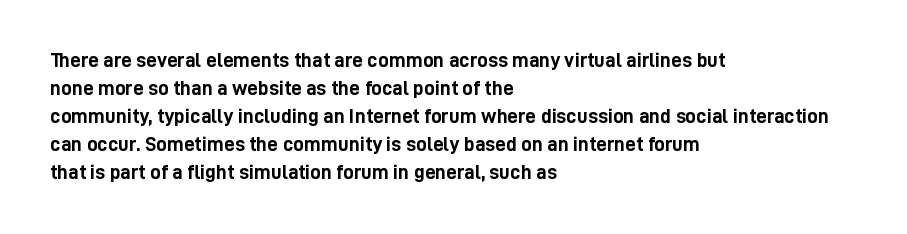
Style check: upright. Reading down the block, your eye returns to a fixed left position each line. This rendering leaves character spacing at its baseline value. Check under the words: just untouched page.
